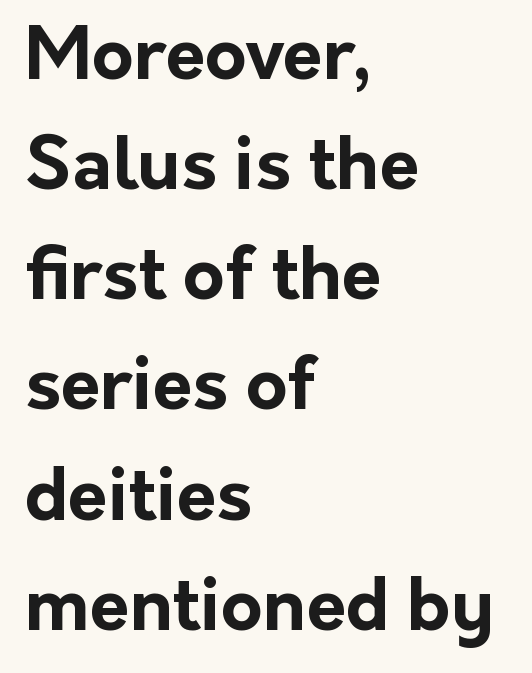
The image shows 72 px bold sans-serif type, upright; set left-aligned, normal line spacing (1.53x), normal letter spacing, not underlined; low stroke contrast and a medium x-height.
